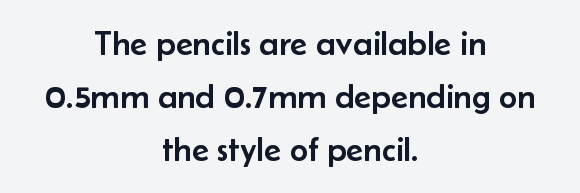
The image shows 35 px sans-serif type, upright; set centered, normal line spacing (1.52x), normal letter spacing, not underlined; low stroke contrast and a small x-height.
